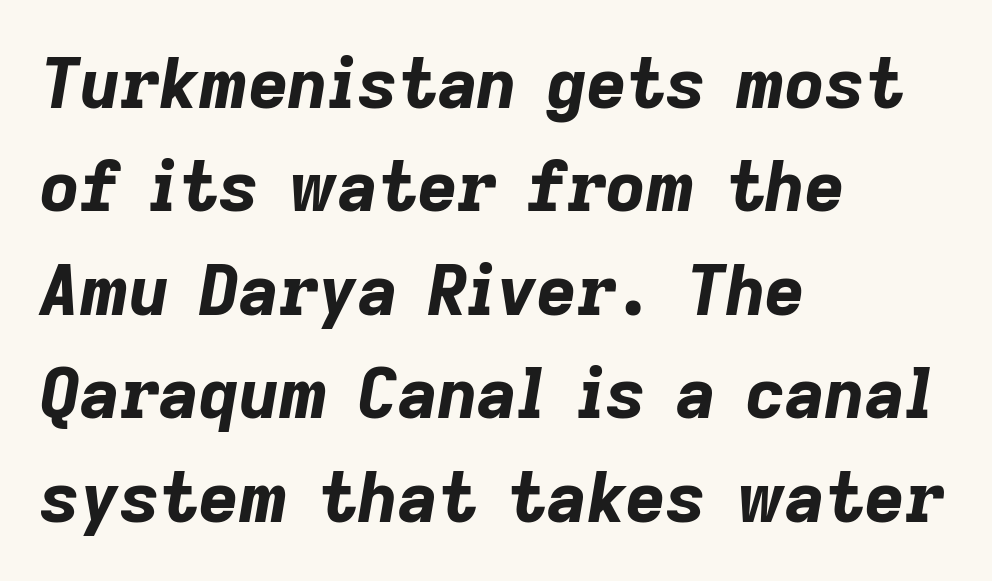
{"italic": "yes", "lean": "right", "slant_degrees": 9, "bold": "yes", "weight": "bold", "width": "normal", "stroke_contrast": "low", "x_height": "medium", "monospaced": "no", "underline": "no", "align": "left", "line_spacing": "normal", "line_spacing_ratio": 1.5, "letter_spacing": "normal", "letter_spacing_em": 0.0, "glyph_px": 69}
